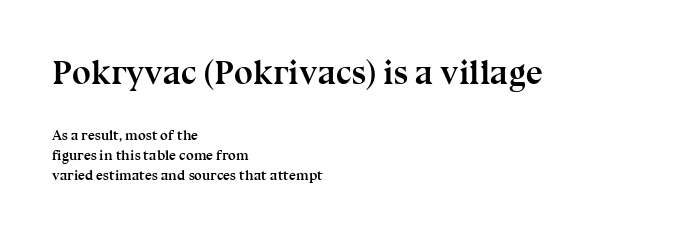
Q: Is the text bold? A: Yes.
Q: Is the text italic (slanted)? A: No, it is upright.
Q: Is the typeface a serif or a sans-serif typeface? A: Serif.
Q: Is the text underlined? A: No.
Q: How is the paragraph aligned? A: Left-aligned.
Q: Is the spacing between letters normal or unusually wide? A: Normal.
Q: Is the spacing between lines tight, normal or loose? A: Normal.
Q: Which block of text is set in a larger size, the first (top) or the second (bottom)? A: The first (top) one.
Q: Width (condensed, normal, or wide)? A: Normal.
Q: Stroke contrast? A: Medium.
Q: x-height? A: Medium.
Q: Monospaced? A: No.
